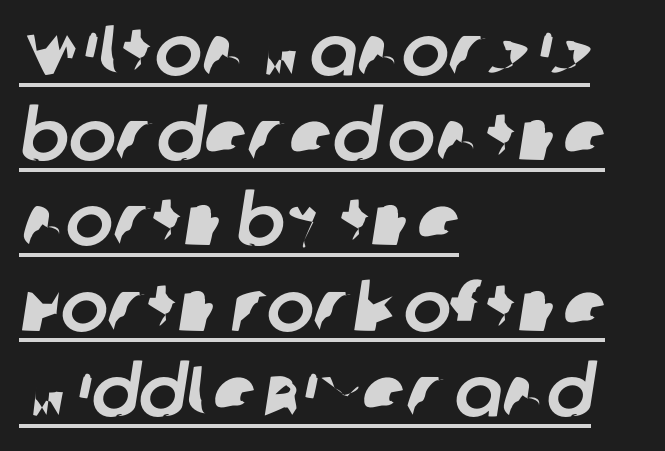
Q: Is the typeface a serif or a sans-serif typeface? A: Sans-serif.
Q: Is the text underlined? A: Yes.
Q: How is the paragraph aligned? A: Left-aligned.
Q: Is the spacing between letters normal or unusually wide? A: Normal.
Q: Width (condensed, normal, or wide)? A: Normal.
Q: Stroke contrast? A: Low.
Q: x-height? A: Large.
Q: Monospaced? A: No.
